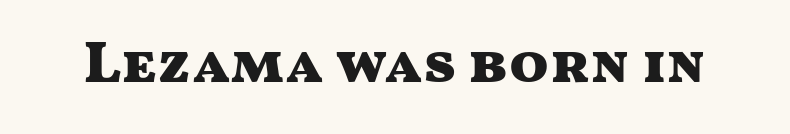
The image shows 58 px heavy, wide sans-serif type, upright; set normal letter spacing, not underlined; medium stroke contrast and a medium x-height.
